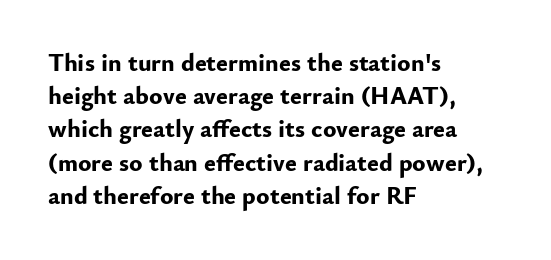
One-word summary of the alignment: left. Compared with an ordinary text face, these strokes are far heavier — a full bold. Interline gaps are of average width in this sample. Letter spacing: default. The baseline area is clear. The letters stand upright; this is a roman face.
